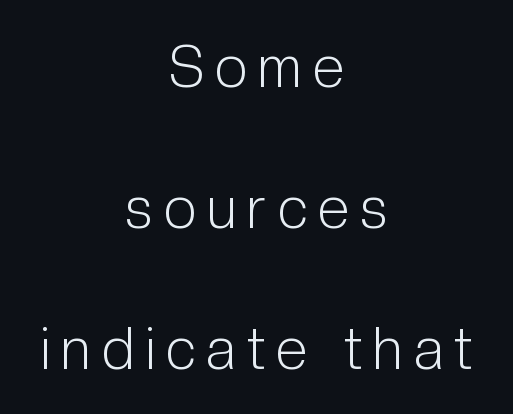
The image shows 58 px light, condensed sans-serif type, upright; set centered, loose line spacing (2.43x), not underlined; low stroke contrast and a medium x-height.
